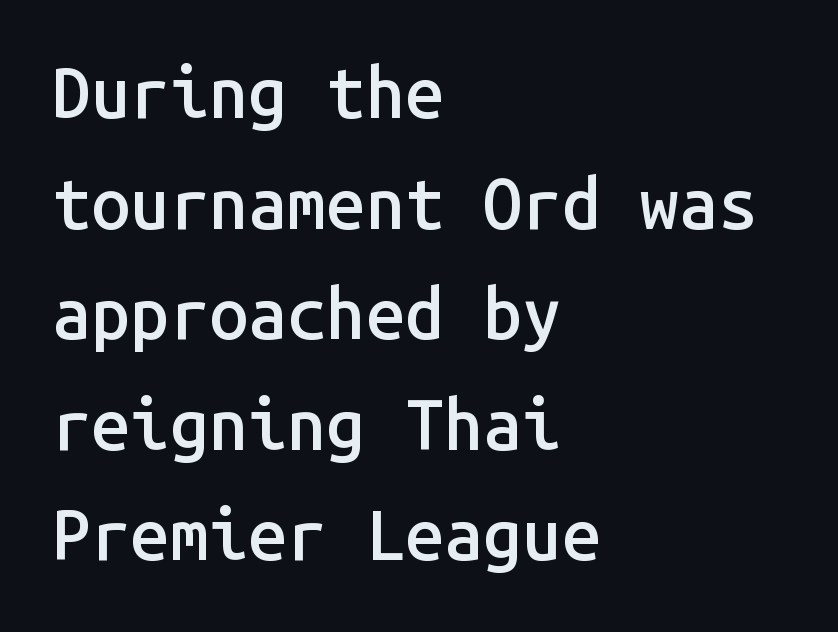
{"serif": "no", "italic": "no", "bold": "semi", "weight": "semibold", "width": "normal", "stroke_contrast": "low", "x_height": "medium", "monospaced": "yes", "underline": "no", "align": "left", "line_spacing": "normal", "line_spacing_ratio": 1.58, "letter_spacing": "normal", "letter_spacing_em": 0.0, "glyph_px": 70}
